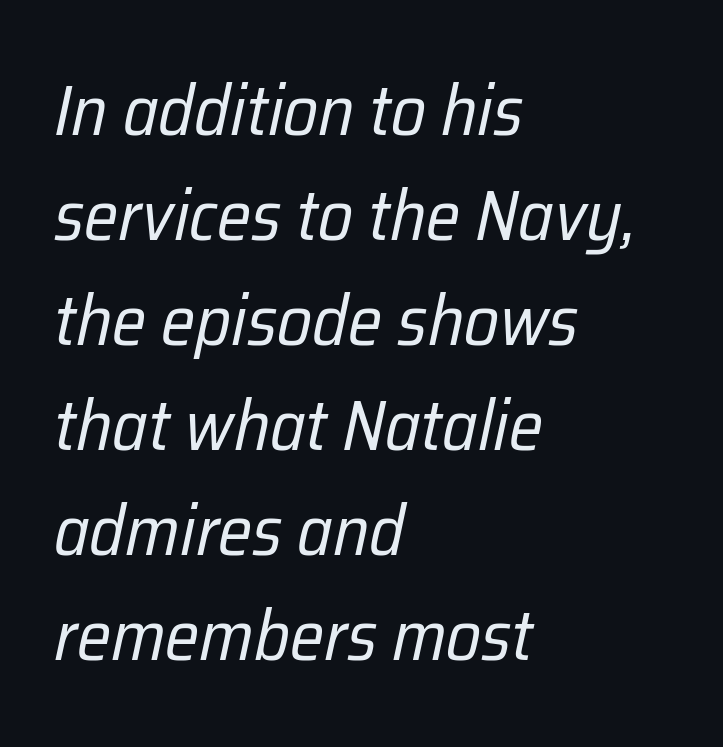
The image shows 71 px regular-weight, condensed type, italic (leaning right); set left-aligned, normal line spacing (1.48x), normal letter spacing, not underlined; low stroke contrast and a medium x-height.
